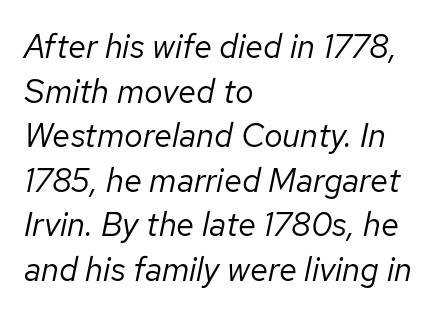
The image shows 33 px regular-weight type, italic (leaning right); set left-aligned, normal line spacing (1.35x), normal letter spacing, not underlined; low stroke contrast and a medium x-height.
